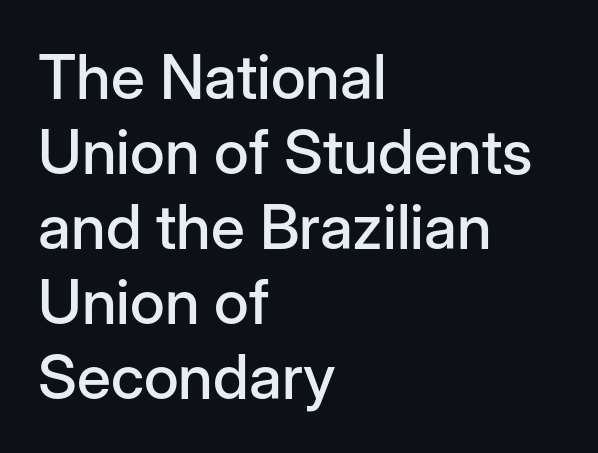
The image shows 62 px sans-serif type, upright; set left-aligned, line spacing 1.21x, normal letter spacing, not underlined; low stroke contrast and a medium x-height.
